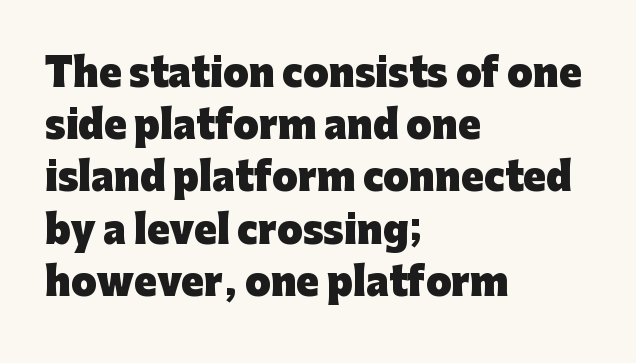
{"serif": "no", "italic": "no", "bold": "yes", "weight": "heavy", "width": "normal", "stroke_contrast": "low", "x_height": "medium", "monospaced": "no", "underline": "no", "align": "left", "line_spacing": "normal", "line_spacing_ratio": 1.41, "letter_spacing": "normal", "letter_spacing_em": 0.0, "glyph_px": 37}
